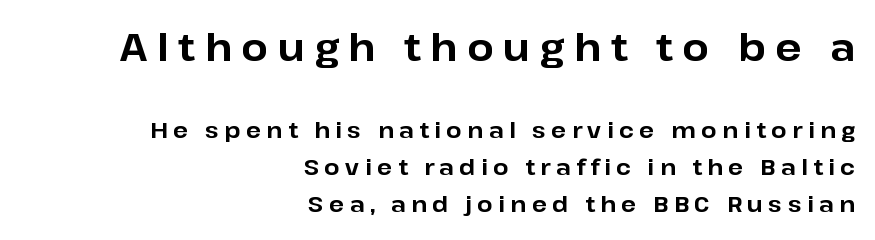
The image shows 38 px bold sans-serif type, upright; set right-aligned, normal line spacing (1.68x), unusually wide letter spacing (+0.25 em), not underlined; the first (top) block is 1.73x larger; low stroke contrast and a medium x-height.
